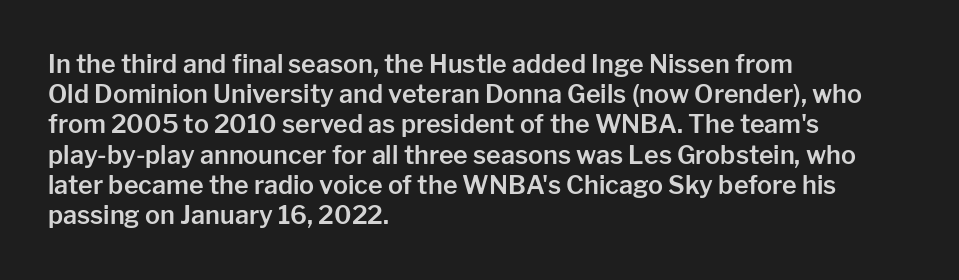
{"italic": "no", "underline": "no", "align": "left", "line_spacing_ratio": 1.21, "letter_spacing": "normal", "letter_spacing_em": 0.0, "glyph_px": 25}
